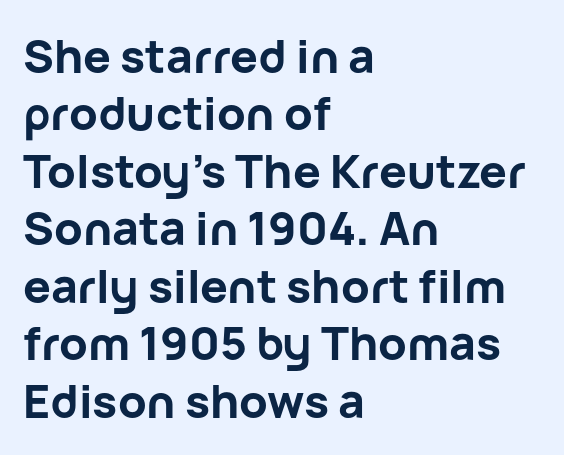
{"serif": "no", "italic": "no", "bold": "yes", "weight": "bold", "width": "normal", "stroke_contrast": "low", "x_height": "medium", "monospaced": "no", "underline": "no", "align": "left", "line_spacing": "normal", "line_spacing_ratio": 1.25, "letter_spacing": "normal", "letter_spacing_em": 0.0, "glyph_px": 46}
